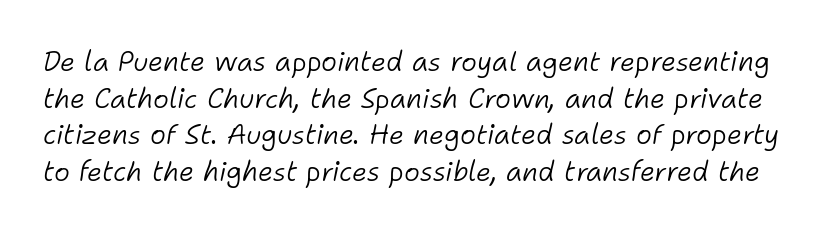
Decoration check: the copy has no underline. The lines sit at an ordinary, default distance from one another. On a weight scale, this lands at 450 or below. The letters are slanted; this is an italic face. You could call the tracking neutral — neither tight nor loose.
